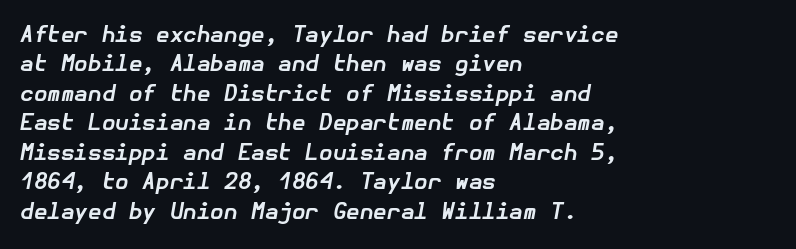
The image shows 22 px bold type, italic (leaning right); set left-aligned, normal line spacing (1.34x), normal letter spacing, not underlined.
